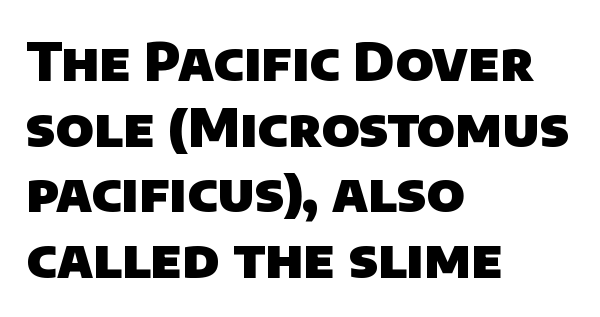
The face used here has the dense, thick strokes of a bold. The compositor pushed each line to the left boundary. This sample has the flowing, uneven cadence of proportional lettering. The gaps between neighbouring characters are ordinary and unremarkable. You can tell from the bare stems that sans-serif type was used.
